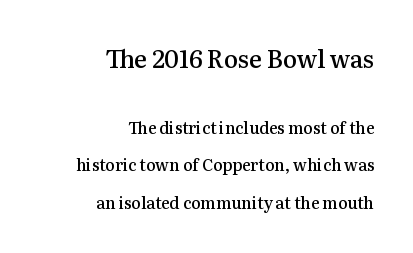
{"italic": "no", "bold": "semi", "underline": "no", "align": "right", "line_spacing": "loose", "line_spacing_ratio": 2.35, "letter_spacing": "normal", "letter_spacing_em": 0.0, "larger_block": "first", "size_ratio": 1.5, "glyph_px": 24}
